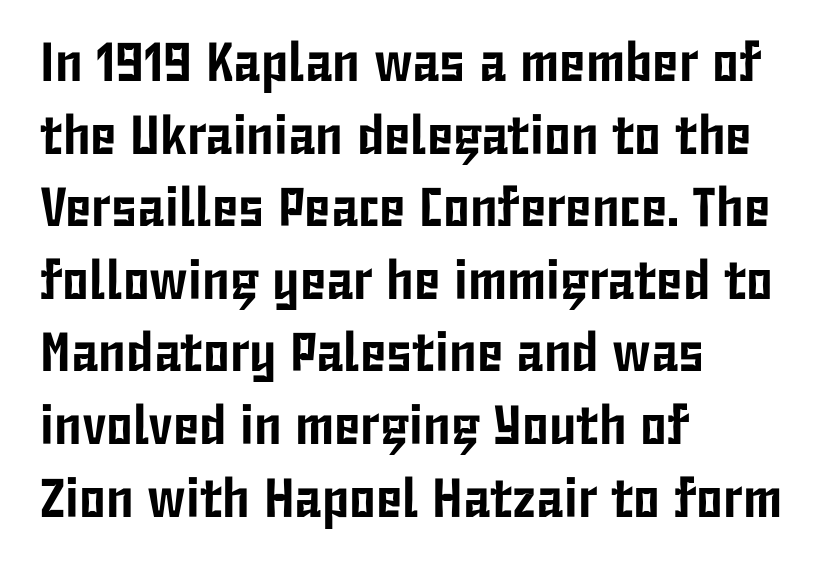
Q: Is the text italic (slanted)? A: No, it is upright.
Q: Is the typeface a serif or a sans-serif typeface? A: Sans-serif.
Q: Is the text underlined? A: No.
Q: How is the paragraph aligned? A: Left-aligned.
Q: Is the spacing between letters normal or unusually wide? A: Normal.
Q: Is the spacing between lines tight, normal or loose? A: Normal.
Q: Width (condensed, normal, or wide)? A: Condensed.
Q: Stroke contrast? A: Low.
Q: x-height? A: Medium.
Q: Monospaced? A: No.
